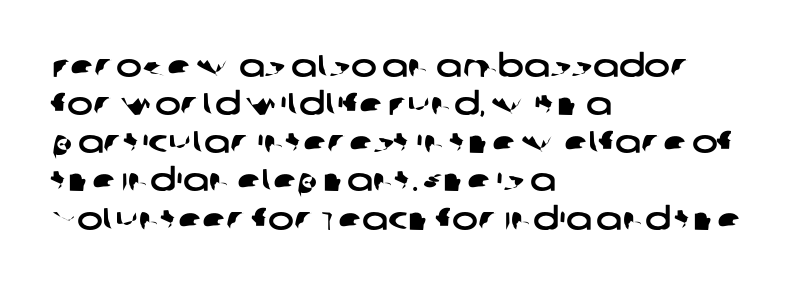
Q: Is the typeface a serif or a sans-serif typeface? A: Sans-serif.
Q: Is the text underlined? A: No.
Q: How is the paragraph aligned? A: Left-aligned.
Q: Is the spacing between letters normal or unusually wide? A: Normal.
Q: Width (condensed, normal, or wide)? A: Wide.
Q: Stroke contrast? A: Low.
Q: x-height? A: Large.
Q: Monospaced? A: No.
